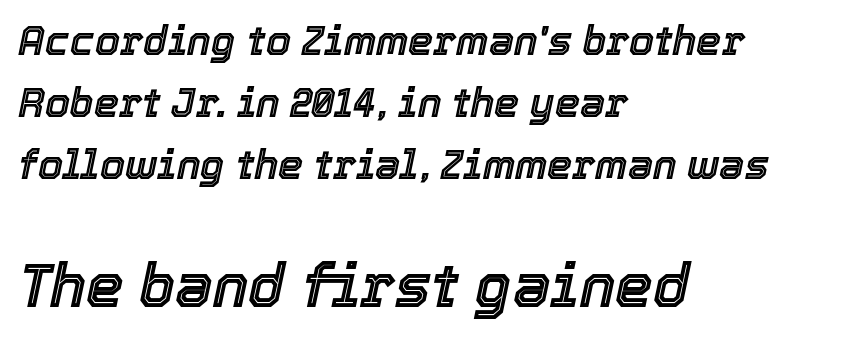
Q: Is the text italic (slanted)? A: Yes, it leans right by about 12 degrees.
Q: Is the text underlined? A: No.
Q: How is the paragraph aligned? A: Left-aligned.
Q: Is the spacing between letters normal or unusually wide? A: Normal.
Q: Is the spacing between lines tight, normal or loose? A: Normal.
Q: Which block of text is set in a larger size, the first (top) or the second (bottom)? A: The second (bottom) one.
Q: Width (condensed, normal, or wide)? A: Normal.
Q: x-height? A: Medium.
Q: Monospaced? A: No.
